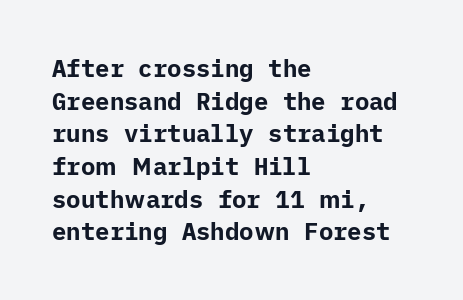
The image shows 24 px bold type, upright; set left-aligned, normal line spacing (1.36x), normal letter spacing, not underlined.
